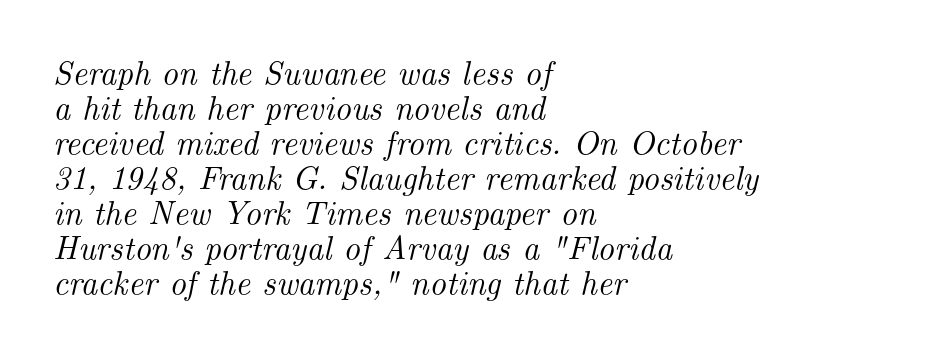
Q: Is the text italic (slanted)? A: Yes, it leans right by about 14 degrees.
Q: Is the typeface a serif or a sans-serif typeface? A: Serif.
Q: Is the text underlined? A: No.
Q: How is the paragraph aligned? A: Left-aligned.
Q: Is the spacing between letters normal or unusually wide? A: Normal.
Q: Is the spacing between lines tight, normal or loose? A: Tight.
Q: Width (condensed, normal, or wide)? A: Normal.
Q: Stroke contrast? A: Medium.
Q: x-height? A: Small.
Q: Monospaced? A: No.
